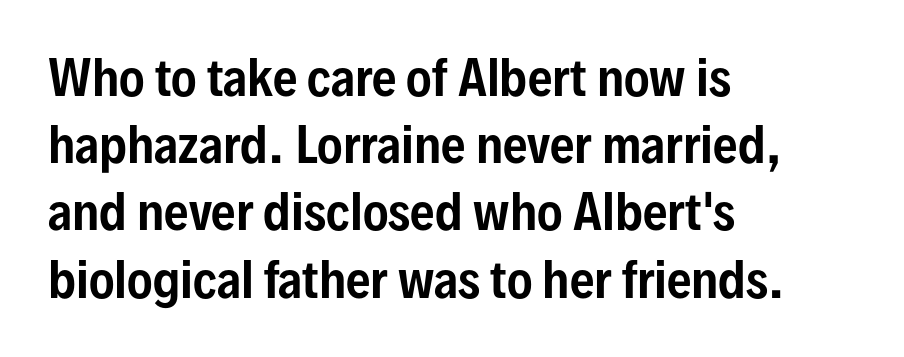
Vertical strokes here are truly vertical. The face used here is proportionally spaced, like ordinary book or web type. Notice how descenders clear the ascenders below comfortably — that's standard leading. Does the copy run flush right? No — it runs flush left. The face used here is rendered with its standard letterfit. Unlike a traditional serif, this face leaves its strokes unadorned.
